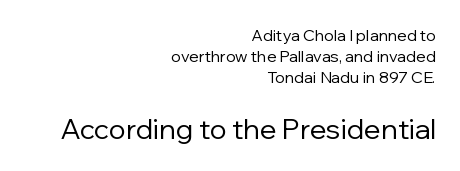
{"serif": "no", "italic": "no", "bold": "no", "weight": "regular", "width": "normal", "stroke_contrast": "low", "x_height": "medium", "monospaced": "no", "underline": "no", "align": "right", "line_spacing": "normal", "line_spacing_ratio": 1.32, "letter_spacing": "normal", "letter_spacing_em": 0.0, "larger_block": "second", "size_ratio": 1.75, "glyph_px": 28}
